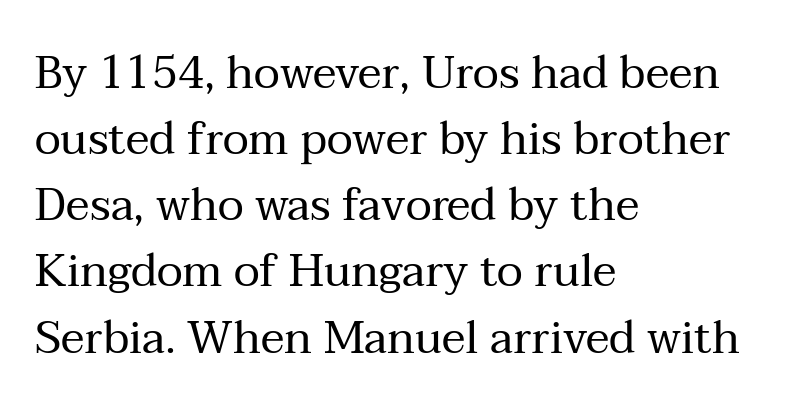
The image shows 45 px regular-weight serif type, upright; set left-aligned, normal line spacing (1.47x), normal letter spacing, not underlined; medium stroke contrast and a medium x-height.
